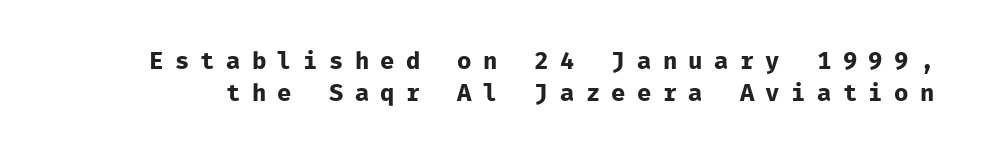
Q: Is the text bold? A: Yes.
Q: Is the text italic (slanted)? A: No, it is upright.
Q: Is the text underlined? A: No.
Q: Is the spacing between letters normal or unusually wide? A: Unusually wide.
Q: Is the spacing between lines tight, normal or loose? A: Normal.
